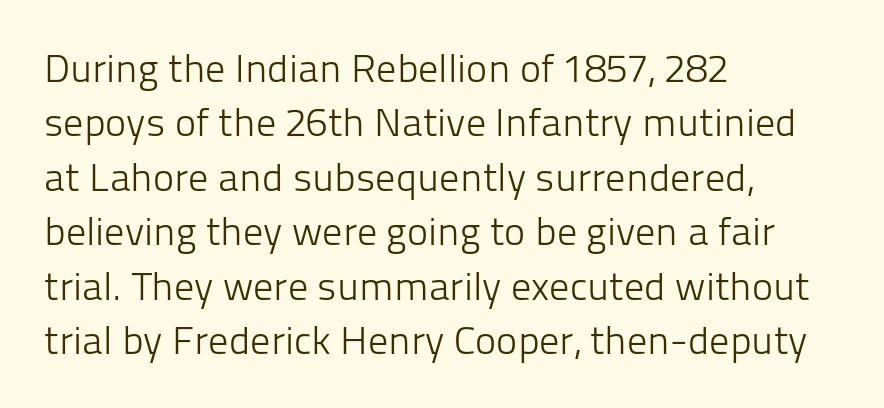
Leftover space on each line is placed entirely after the last word. The lines sit at an ordinary, default distance from one another. Tall strokes in this sample are plumb rather than angled. The glyphs are unaccompanied by any horizontal stroke below them.
